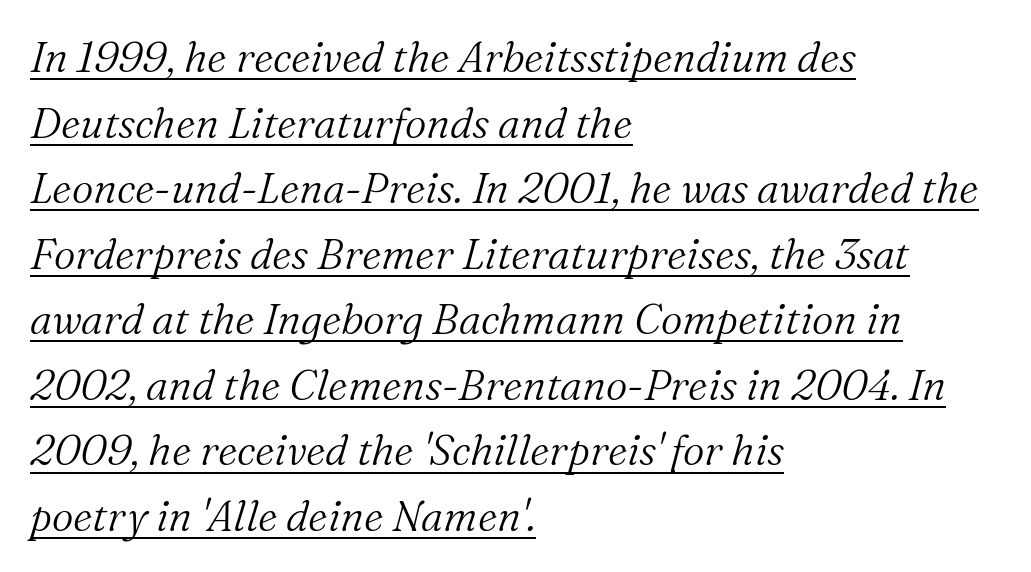
{"serif": "yes", "italic": "yes", "lean": "right", "slant_degrees": 16, "bold": "no", "weight": "light", "width": "normal", "stroke_contrast": "medium", "x_height": "medium", "monospaced": "no", "underline": "yes", "align": "left", "line_spacing": "normal", "line_spacing_ratio": 1.56, "letter_spacing": "normal", "letter_spacing_em": 0.0, "glyph_px": 42}
